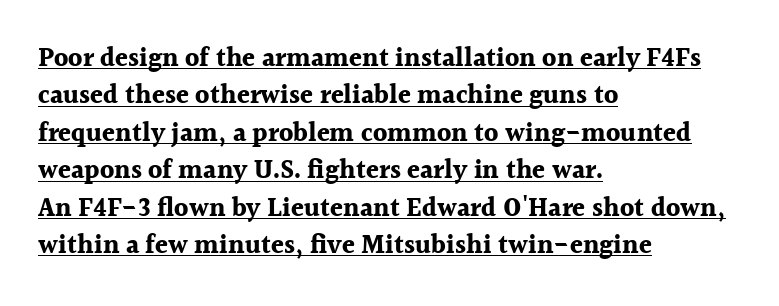
{"italic": "no", "bold": "yes", "underline": "yes", "align": "left", "line_spacing": "normal", "line_spacing_ratio": 1.44, "letter_spacing": "normal", "letter_spacing_em": 0.0, "glyph_px": 26}
